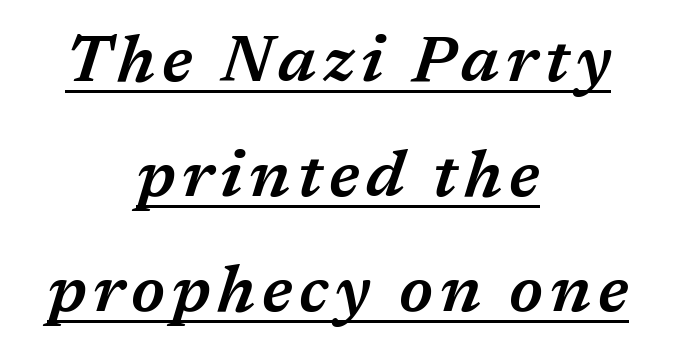
Q: Is the text bold? A: Semi-bold.
Q: Is the text italic (slanted)? A: Yes, it leans right by about 17 degrees.
Q: Is the text underlined? A: Yes.
Q: How is the paragraph aligned? A: Centered.
Q: Width (condensed, normal, or wide)? A: Normal.
Q: Stroke contrast? A: Medium.
Q: x-height? A: Medium.
Q: Monospaced? A: No.
